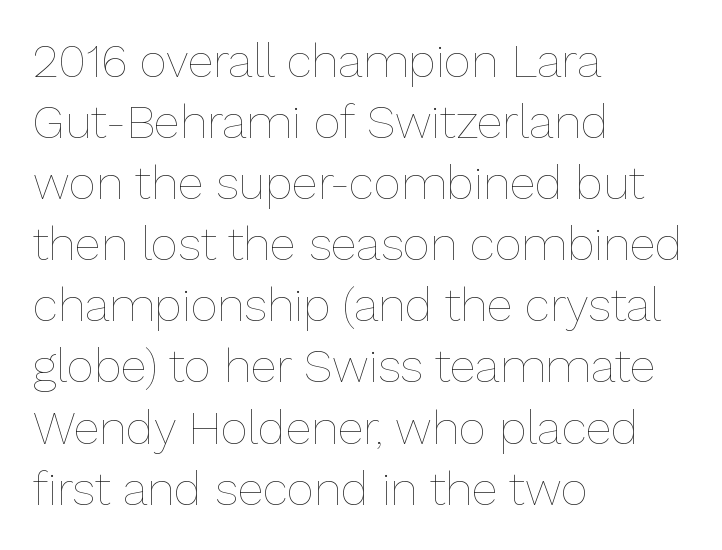
Q: Is the text bold? A: No.
Q: Is the text italic (slanted)? A: No, it is upright.
Q: Is the text underlined? A: No.
Q: How is the paragraph aligned? A: Left-aligned.
Q: Is the spacing between letters normal or unusually wide? A: Normal.
Q: Is the spacing between lines tight, normal or loose? A: Normal.
Q: Width (condensed, normal, or wide)? A: Normal.
Q: Stroke contrast? A: Low.
Q: x-height? A: Medium.
Q: Monospaced? A: No.
